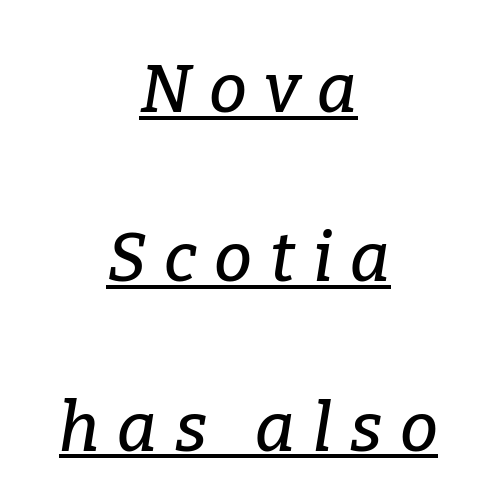
The image shows 68 px serif type, italic (leaning right); set centered, loose line spacing (2.49x), unusually wide letter spacing (+0.26 em), underlined; low stroke contrast and a medium x-height.
